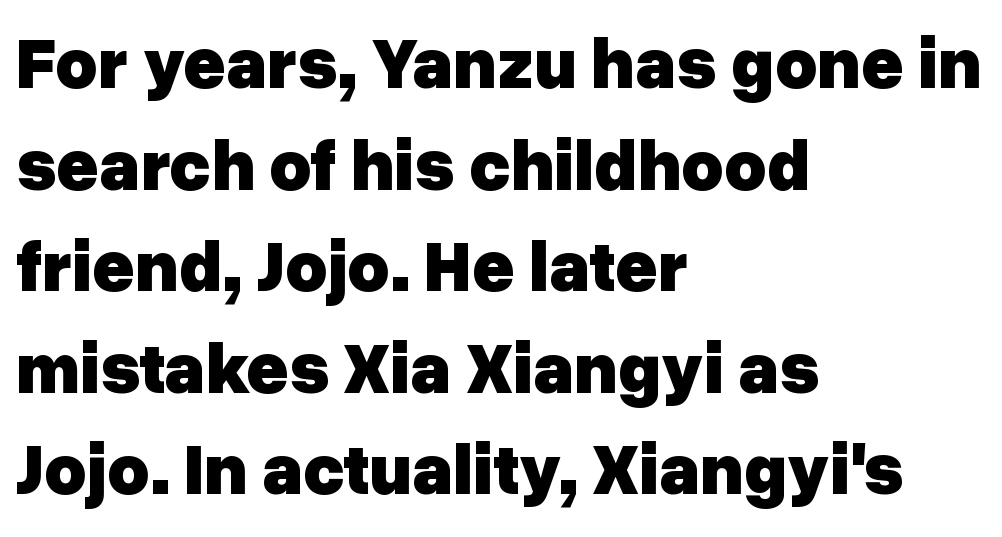
{"serif": "no", "italic": "no", "bold": "yes", "weight": "heavy", "width": "normal", "stroke_contrast": "low", "x_height": "medium", "monospaced": "no", "underline": "no", "align": "left", "line_spacing": "normal", "line_spacing_ratio": 1.41, "letter_spacing": "normal", "letter_spacing_em": 0.0, "glyph_px": 72}
